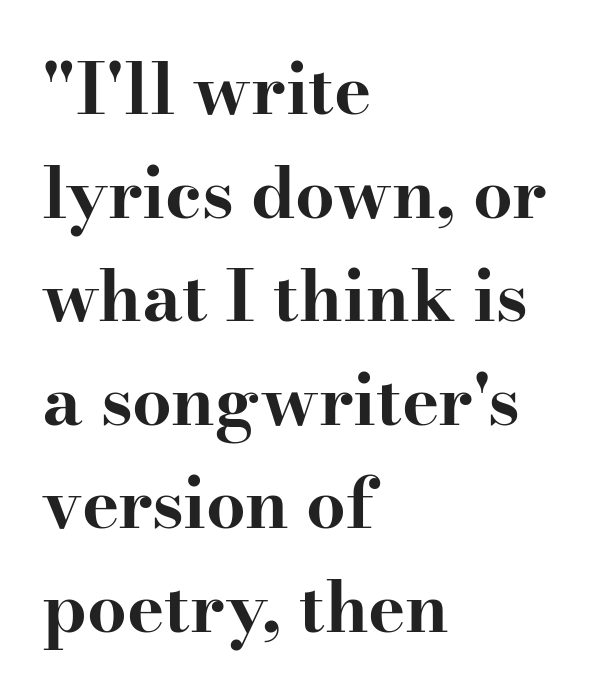
Line spacing here is normal. Descender tails drop into unmarked territory. Quick note: not italic, upright. Each letter keeps its own natural width here, so spacing adapts to shape. Casual observation: everything's shoved over to the left.
